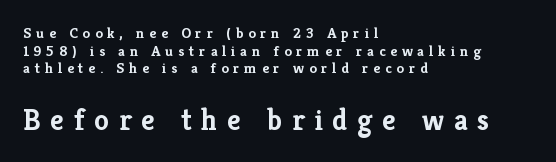
The image shows 30 px semibold serif type, upright; set left-aligned, line spacing 1.17x, unusually wide letter spacing (+0.32 em), not underlined; the second (bottom) block is 2.0x larger; low stroke contrast and a medium x-height.
